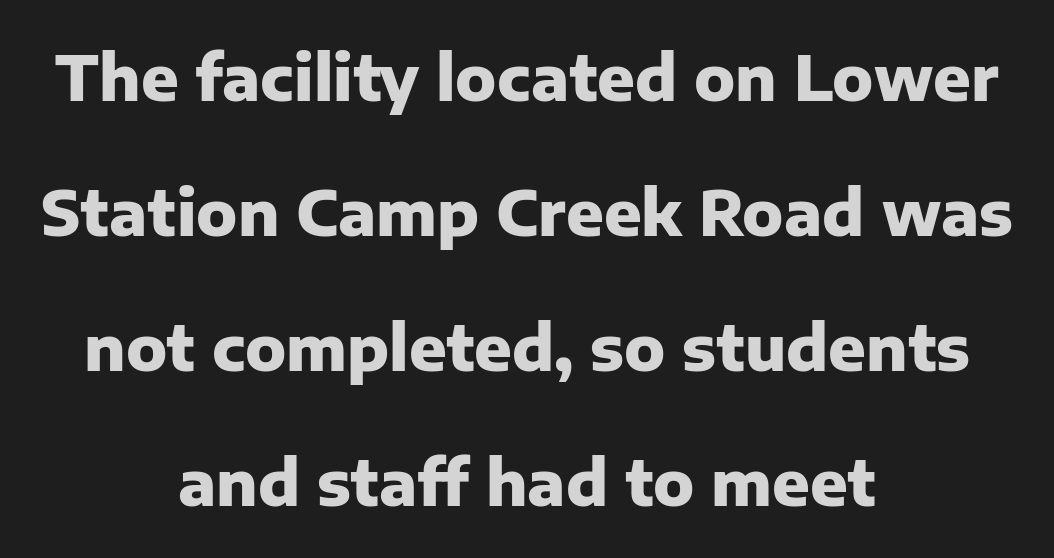
The image shows 62 px heavy sans-serif type, upright; set centered, loose line spacing (2.18x), normal letter spacing, not underlined; low stroke contrast and a medium x-height.
